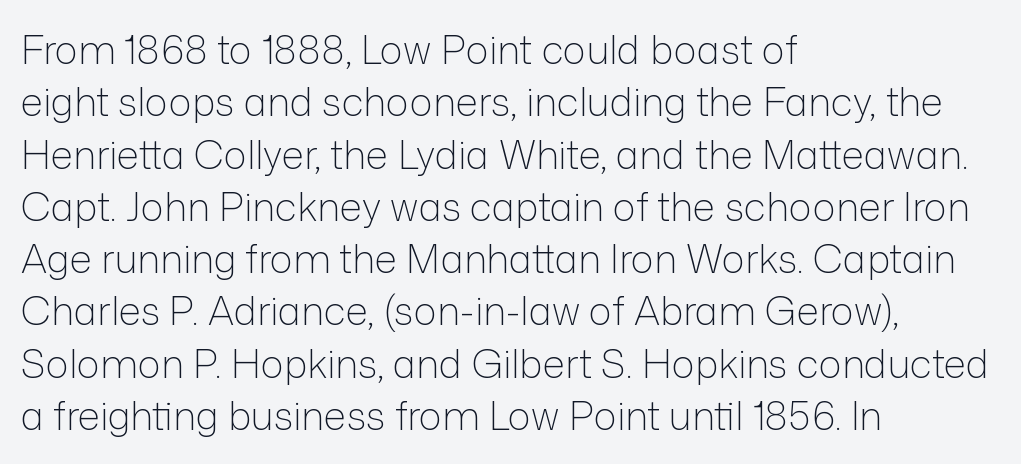
Does extra space separate the letters? No, they use regular spacing. A typesetter would mark this as roman, not italic. The line-height multiplier appears to be the usual default. This rendering features lettering with no underline.
